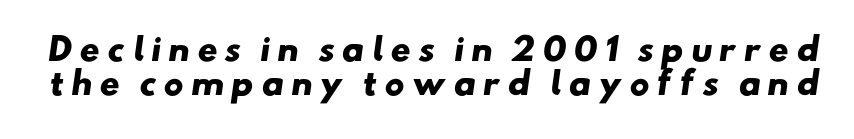
{"serif": "no", "bold": "yes", "weight": "heavy", "width": "wide", "stroke_contrast": "low", "x_height": "small", "monospaced": "no", "underline": "no", "line_spacing": "tight", "line_spacing_ratio": 1.1, "letter_spacing": "wide", "letter_spacing_em": 0.22, "glyph_px": 31}
